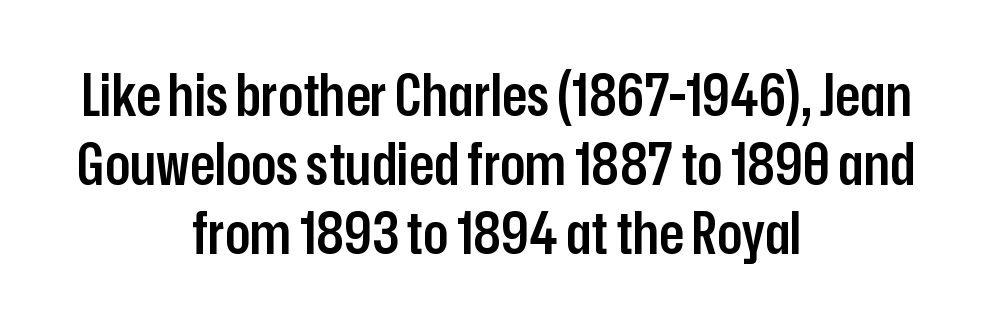
{"serif": "no", "italic": "no", "bold": "semi", "weight": "semibold", "width": "condensed", "stroke_contrast": "low", "x_height": "medium", "monospaced": "no", "underline": "no", "align": "center", "line_spacing_ratio": 1.19, "letter_spacing": "normal", "letter_spacing_em": 0.0, "glyph_px": 58}
